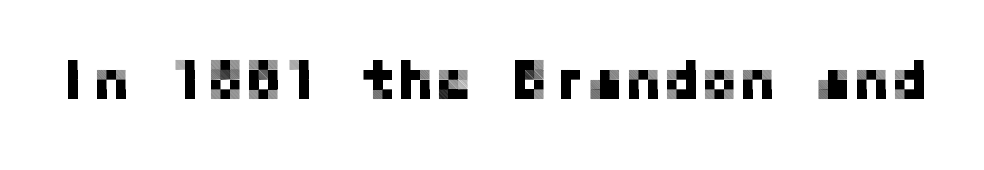
{"serif": "no", "italic": "no", "width": "normal", "stroke_contrast": "low", "x_height": "medium", "underline": "no", "letter_spacing": "normal", "letter_spacing_em": 0.0, "glyph_px": 57}
